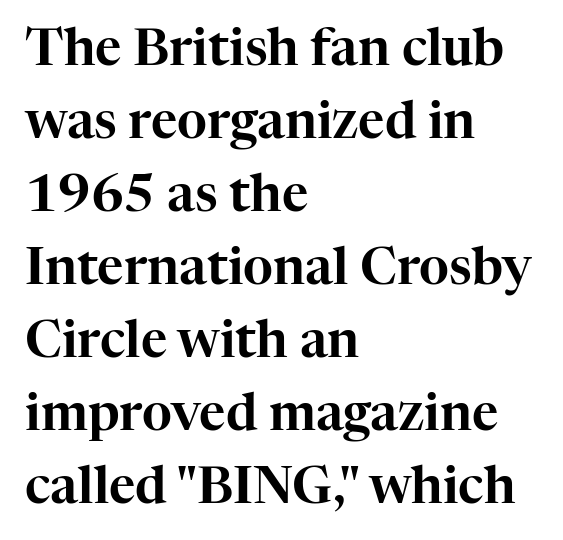
The image shows 51 px serif type, upright; set left-aligned, normal line spacing (1.43x), normal letter spacing, not underlined; high stroke contrast and a medium x-height.
